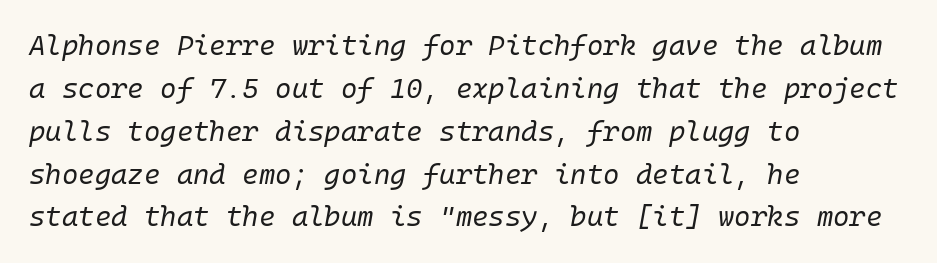
Q: Is the text bold? A: No.
Q: Is the text italic (slanted)? A: Yes, it leans right by about 10 degrees.
Q: Is the text underlined? A: No.
Q: How is the paragraph aligned? A: Left-aligned.
Q: Is the spacing between letters normal or unusually wide? A: Normal.
Q: Is the spacing between lines tight, normal or loose? A: Normal.
Q: Width (condensed, normal, or wide)? A: Normal.
Q: Stroke contrast? A: Low.
Q: x-height? A: Medium.
